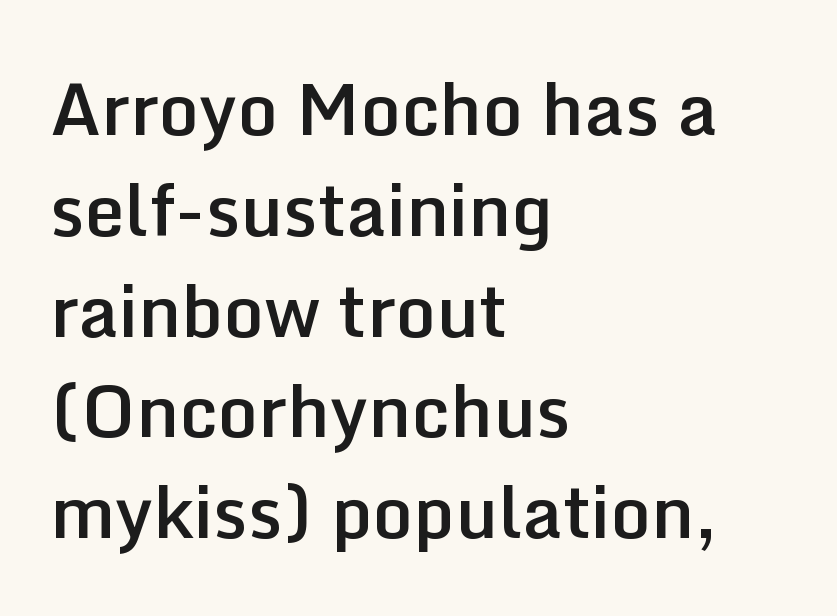
Unlike italic type, these characters show no tilt at all. Descender tails drop into unmarked territory. Do the characters align in a grid? No, the font is proportional. These lines carry some extra weight — a demibold, not a full bold.
